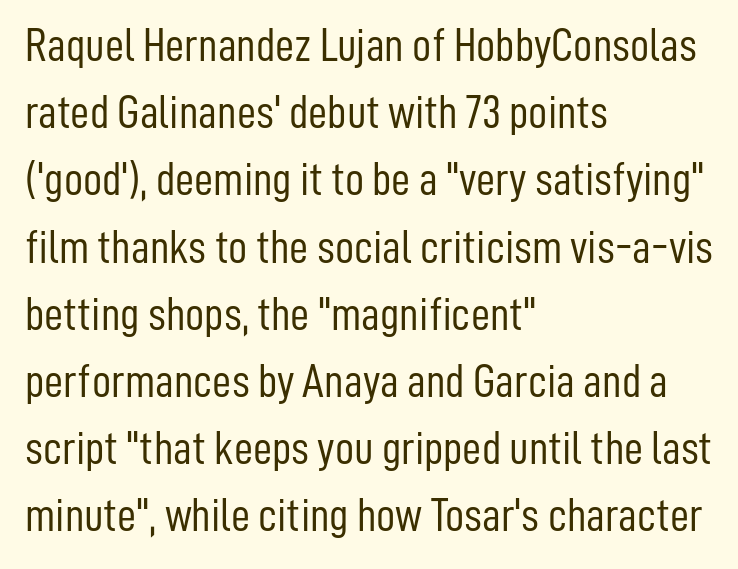
{"serif": "no", "italic": "no", "bold": "no", "weight": "light", "width": "condensed", "stroke_contrast": "low", "x_height": "medium", "monospaced": "no", "underline": "no", "align": "left", "line_spacing": "normal", "line_spacing_ratio": 1.43, "letter_spacing": "normal", "letter_spacing_em": 0.0, "glyph_px": 47}
